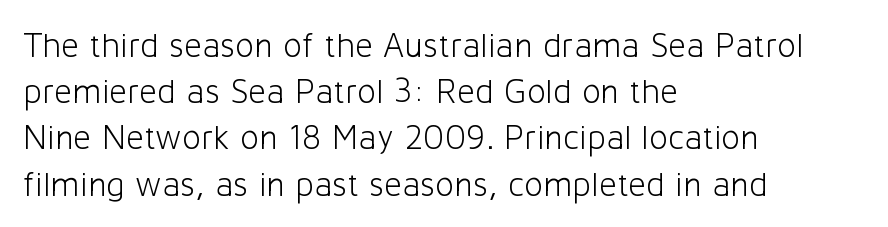
{"serif": "no", "italic": "no", "bold": "no", "weight": "light", "width": "normal", "stroke_contrast": "low", "x_height": "medium", "monospaced": "no", "underline": "no", "align": "left", "line_spacing": "normal", "line_spacing_ratio": 1.32, "letter_spacing": "normal", "letter_spacing_em": 0.0, "glyph_px": 35}
